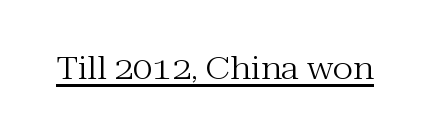
Q: Is the text bold? A: No.
Q: Is the text italic (slanted)? A: No, it is upright.
Q: Is the typeface a serif or a sans-serif typeface? A: Serif.
Q: Is the text underlined? A: Yes.
Q: Is the spacing between letters normal or unusually wide? A: Normal.
Q: Width (condensed, normal, or wide)? A: Normal.
Q: Stroke contrast? A: Medium.
Q: x-height? A: Medium.
Q: Monospaced? A: No.
